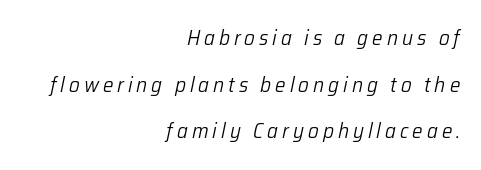
The image shows 21 px text type, italic (leaning right); set right-aligned, loose line spacing (2.22x), not underlined.
